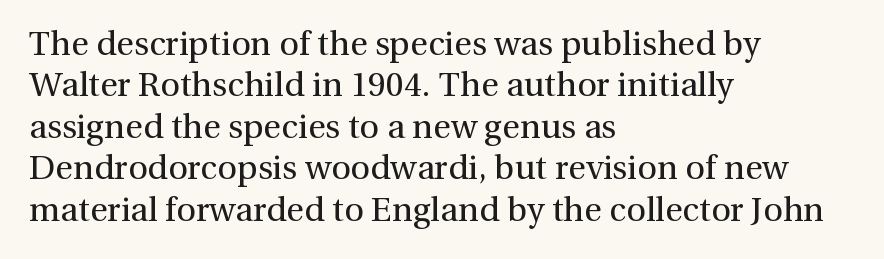
Q: Is the text bold? A: No.
Q: Is the text italic (slanted)? A: No, it is upright.
Q: Is the typeface a serif or a sans-serif typeface? A: Serif.
Q: Is the text underlined? A: No.
Q: How is the paragraph aligned? A: Left-aligned.
Q: Is the spacing between letters normal or unusually wide? A: Normal.
Q: Width (condensed, normal, or wide)? A: Normal.
Q: x-height? A: Medium.
Q: Monospaced? A: No.
